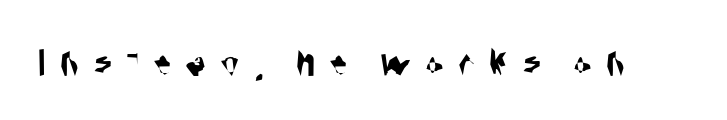
The image shows 43 px condensed sans-serif type; set unusually wide letter spacing (+0.33 em), not underlined; medium stroke contrast and a large x-height.
